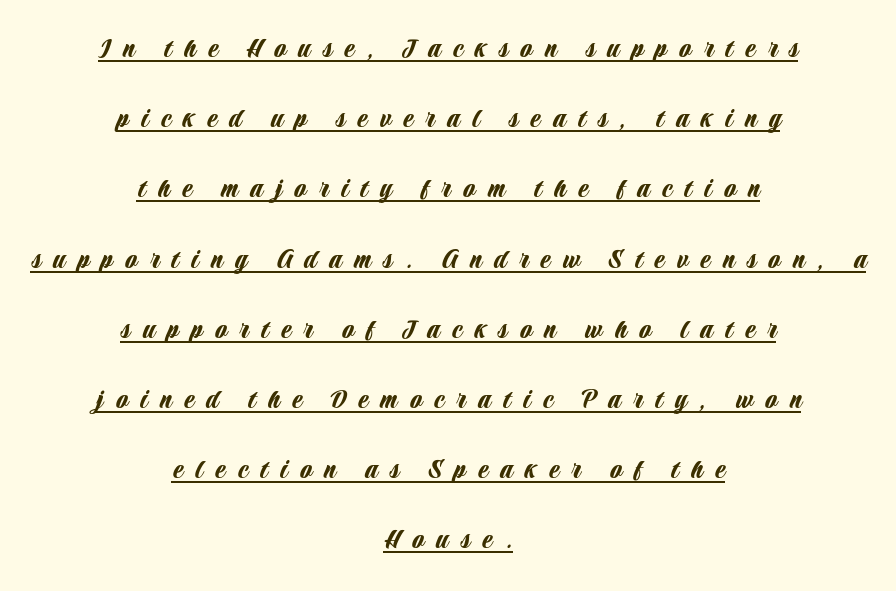
These lines have a slow, spaced-out rhythm from letter to letter. Think of a printed novel: that variable character pitch is what you see here. The lines are quadded center. Each new line begins a long way beneath the previous one.
